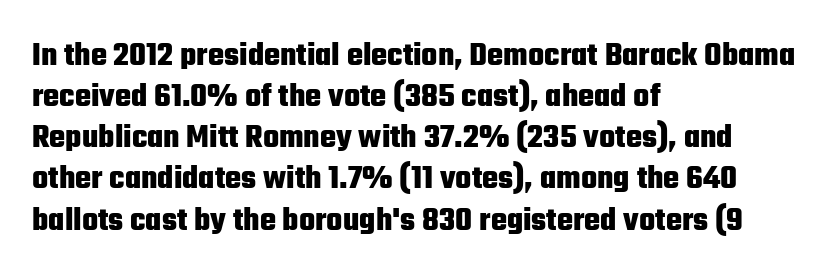
Q: Is the text bold? A: Yes.
Q: Is the text italic (slanted)? A: No, it is upright.
Q: Is the typeface a serif or a sans-serif typeface? A: Sans-serif.
Q: Is the text underlined? A: No.
Q: How is the paragraph aligned? A: Left-aligned.
Q: Is the spacing between letters normal or unusually wide? A: Normal.
Q: Width (condensed, normal, or wide)? A: Condensed.
Q: Stroke contrast? A: Low.
Q: x-height? A: Medium.
Q: Monospaced? A: No.
